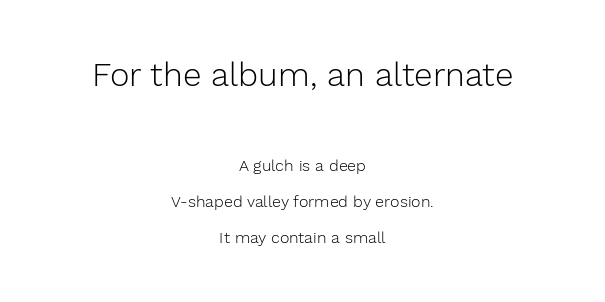
Does the bottom block carry the larger type? No, the top block does. Counters stay open thanks to moderate or lighter strokes. A roman cut, with each character standing at attention. Glance below the letters and you will spot only blank space.
